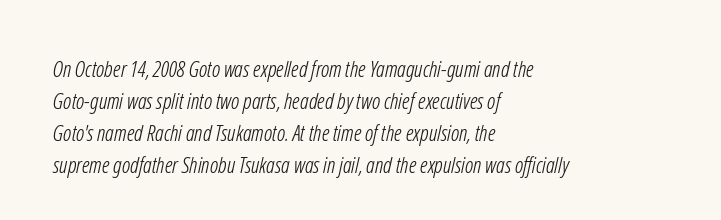
All the whitespace from short lines collects on the right. The specimen omits any rule beneath the text block's lines. No extra tracking has been applied to these lines. The weight would be labelled regular, book, light, or lighter still.
